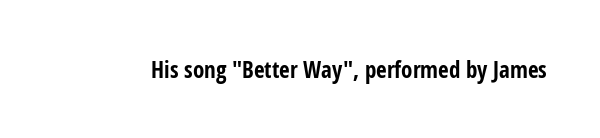
Q: Is the text bold? A: Yes.
Q: Is the text italic (slanted)? A: No, it is upright.
Q: Is the text underlined? A: No.
Q: Is the spacing between letters normal or unusually wide? A: Normal.
